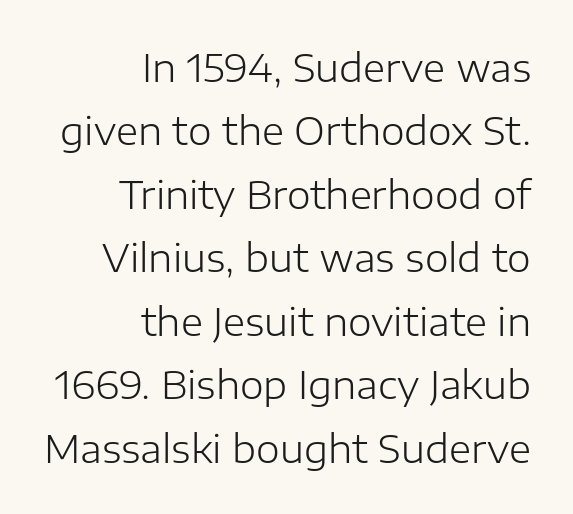
Inter-character spacing is left at the font's built-in metrics. Check where the strokes stop: nothing finishes them off — pure sans. Line spacing here is normal. The strip under each line holds only bare page.
